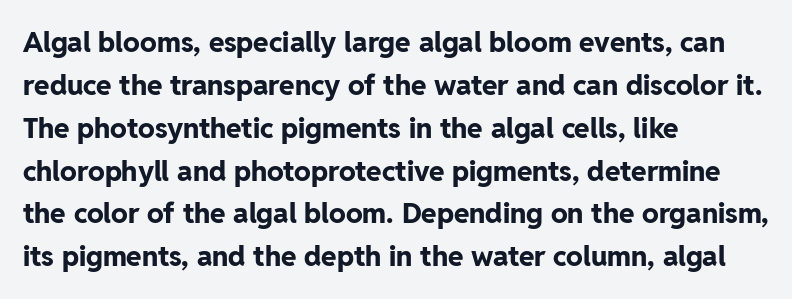
You can tell from the bare stems that sans-serif type was used. Note the varied advance widths — an 'i' is clearly narrower than an 'm'. Does the leading feel generous? No, just average. The passage shown has conventional tracking throughout. Each row of text sits above clean, open space. A roman cut, with each character standing at attention.
